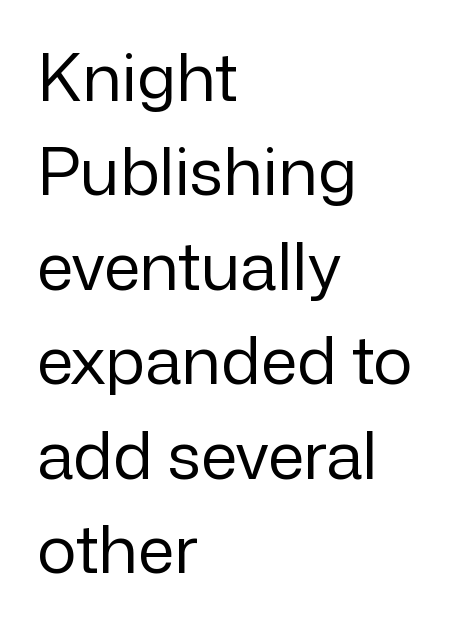
Q: Is the text bold? A: No.
Q: Is the text italic (slanted)? A: No, it is upright.
Q: Is the typeface a serif or a sans-serif typeface? A: Sans-serif.
Q: Is the text underlined? A: No.
Q: How is the paragraph aligned? A: Left-aligned.
Q: Is the spacing between letters normal or unusually wide? A: Normal.
Q: Is the spacing between lines tight, normal or loose? A: Normal.
Q: Width (condensed, normal, or wide)? A: Normal.
Q: Stroke contrast? A: Low.
Q: x-height? A: Medium.
Q: Monospaced? A: No.
